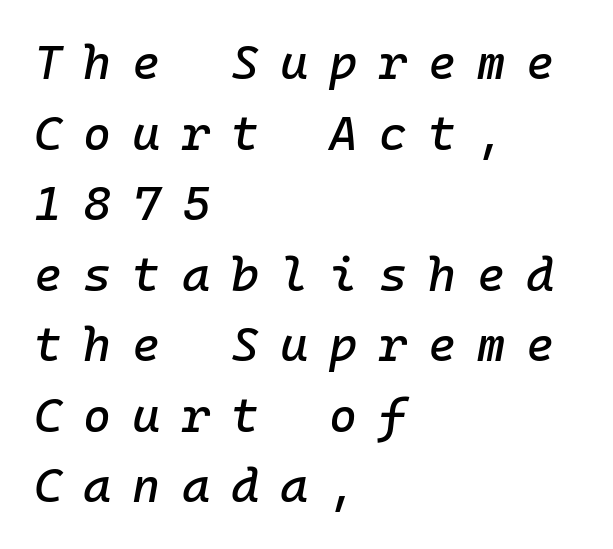
Q: Is the text italic (slanted)? A: Yes, it leans right by about 10 degrees.
Q: Is the text underlined? A: No.
Q: How is the paragraph aligned? A: Left-aligned.
Q: Is the spacing between letters normal or unusually wide? A: Unusually wide.
Q: Is the spacing between lines tight, normal or loose? A: Normal.
Q: Width (condensed, normal, or wide)? A: Normal.
Q: Stroke contrast? A: Low.
Q: x-height? A: Medium.
Q: Monospaced? A: Yes.
